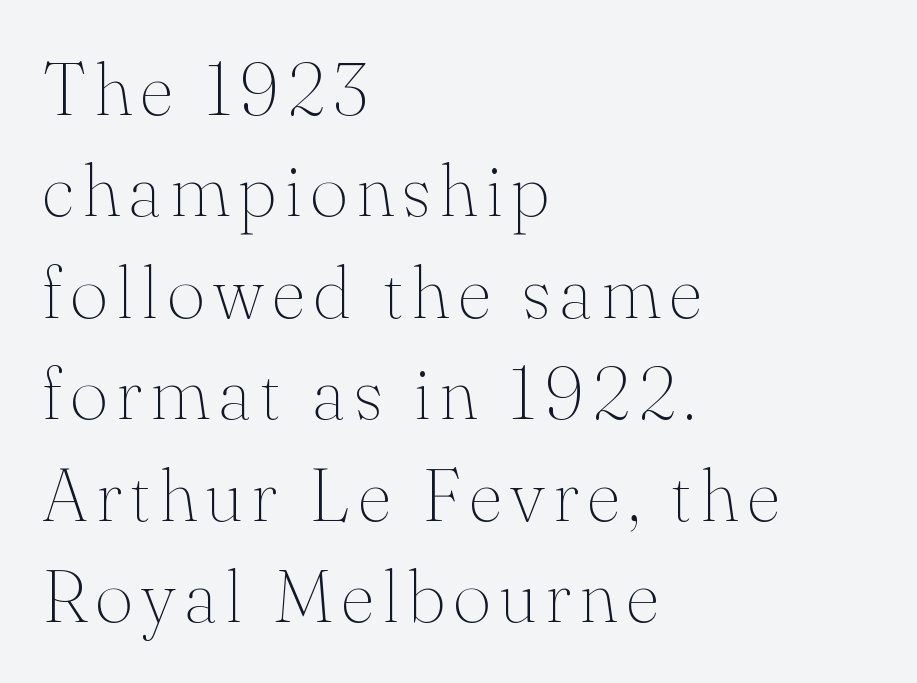
Q: Is the text bold? A: No.
Q: Is the text italic (slanted)? A: No, it is upright.
Q: Is the typeface a serif or a sans-serif typeface? A: Serif.
Q: Is the text underlined? A: No.
Q: How is the paragraph aligned? A: Left-aligned.
Q: Is the spacing between lines tight, normal or loose? A: Normal.
Q: Width (condensed, normal, or wide)? A: Normal.
Q: Stroke contrast? A: Medium.
Q: x-height? A: Small.
Q: Monospaced? A: No.
